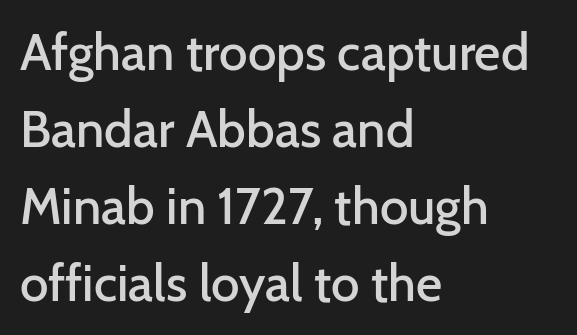
The image shows 51 px semibold sans-serif type, upright; set left-aligned, normal line spacing (1.51x), normal letter spacing, not underlined; low stroke contrast and a medium x-height.
